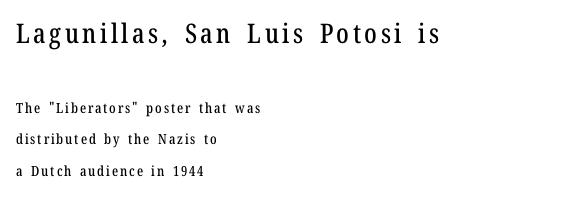
The image shows 27 px text type, upright; set left-aligned, loose line spacing (2.26x), not underlined; the first (top) block is 1.93x larger.
